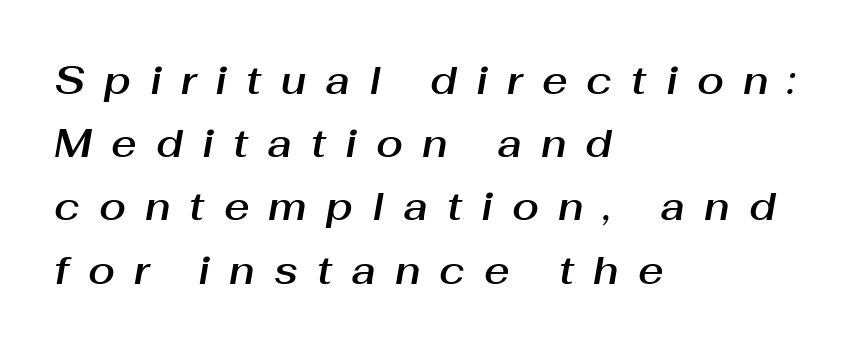
{"italic": "yes", "lean": "right", "slant_degrees": 10, "width": "normal", "stroke_contrast": "medium", "x_height": "medium", "monospaced": "no", "underline": "no", "align": "left", "line_spacing": "normal", "line_spacing_ratio": 1.62, "letter_spacing": "wide", "letter_spacing_em": 0.49, "glyph_px": 39}
